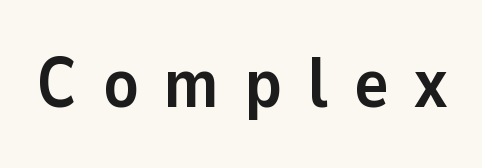
Q: Is the text bold? A: Yes.
Q: Is the text italic (slanted)? A: No, it is upright.
Q: Is the typeface a serif or a sans-serif typeface? A: Sans-serif.
Q: Is the text underlined? A: No.
Q: Is the spacing between letters normal or unusually wide? A: Unusually wide.
Q: Width (condensed, normal, or wide)? A: Normal.
Q: Stroke contrast? A: Low.
Q: x-height? A: Medium.
Q: Monospaced? A: No.
